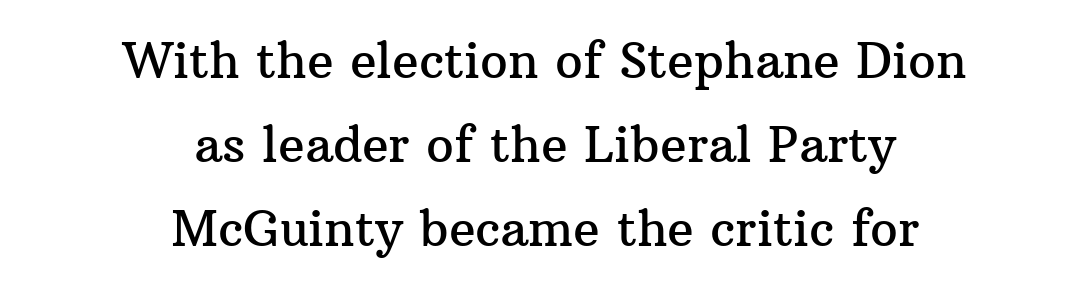
Check under the words: just untouched page. Nope, not italic — everything's standing straight. Type style note: has serifs. The text block is weighted toward neither margin, spreading evenly from the middle. Observe the ordinary spacing: letters are neighbours, not strangers.
